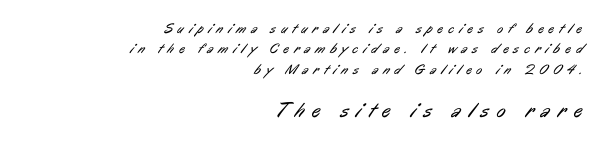
Q: Is the text bold? A: No.
Q: Is the text underlined? A: No.
Q: How is the paragraph aligned? A: Right-aligned.
Q: Is the spacing between letters normal or unusually wide? A: Unusually wide.
Q: Is the spacing between lines tight, normal or loose? A: Normal.
Q: Which block of text is set in a larger size, the first (top) or the second (bottom)? A: The second (bottom) one.
